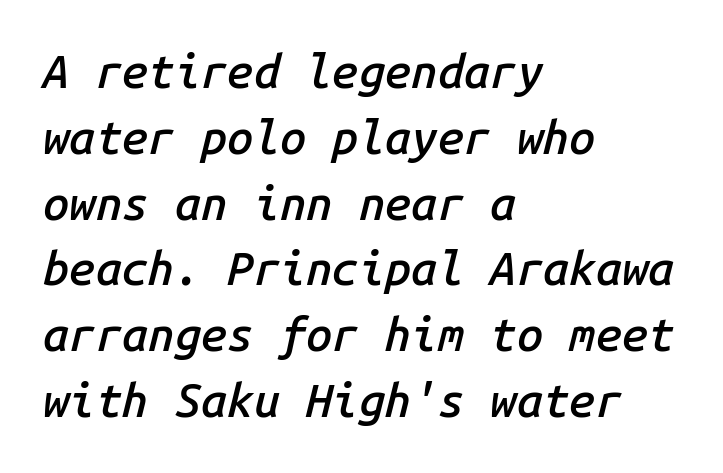
Q: Is the text bold? A: Semi-bold.
Q: Is the text italic (slanted)? A: Yes, it leans right by about 14 degrees.
Q: Is the text underlined? A: No.
Q: How is the paragraph aligned? A: Left-aligned.
Q: Is the spacing between letters normal or unusually wide? A: Normal.
Q: Is the spacing between lines tight, normal or loose? A: Normal.
Q: Width (condensed, normal, or wide)? A: Normal.
Q: Stroke contrast? A: Low.
Q: x-height? A: Medium.
Q: Monospaced? A: Yes.
